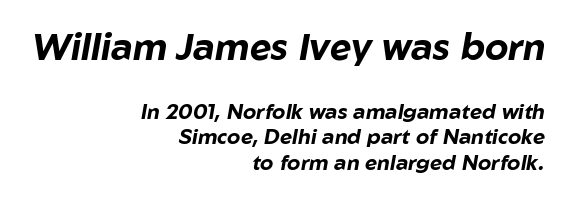
The image shows 37 px bold type, italic (leaning right); set right-aligned, line spacing 1.22x, normal letter spacing, not underlined; the first (top) block is 1.76x larger; low stroke contrast and a medium x-height.
